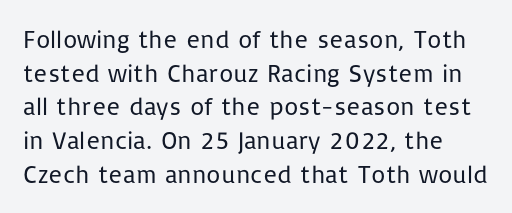
The image shows 25 px text type, upright; set normal line spacing (1.35x), normal letter spacing, not underlined.
